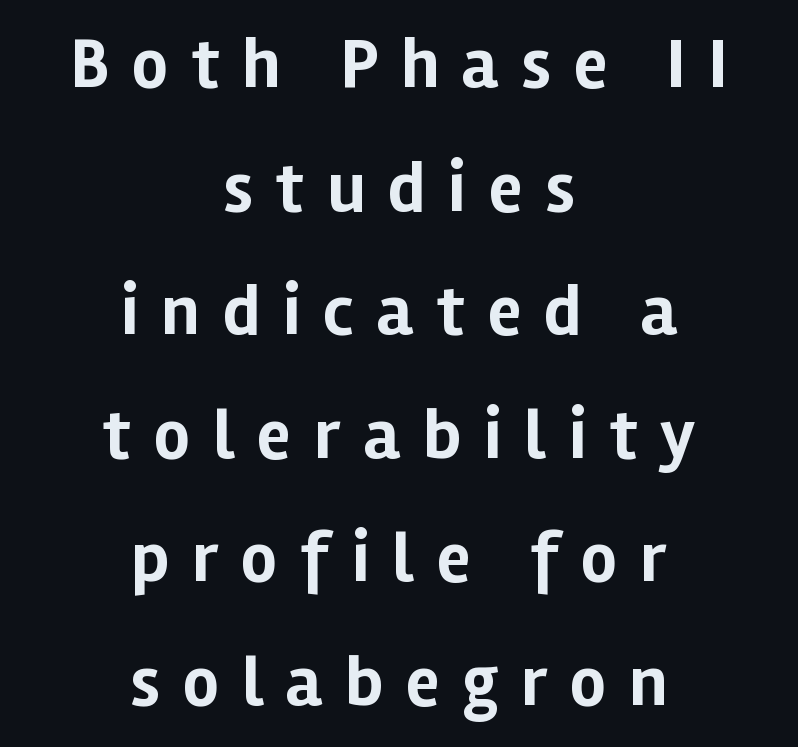
The image shows 71 px bold sans-serif type, upright; set centered, line spacing 1.74x, unusually wide letter spacing (+0.32 em), not underlined; low stroke contrast and a medium x-height.
